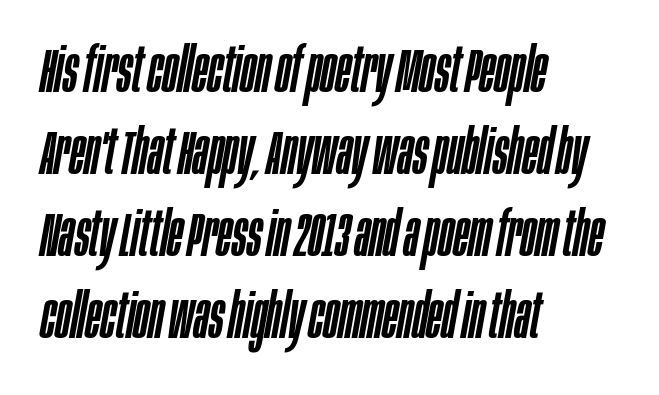
The rows are spaced the way most documents space them. Slant detected: the letters are inclined. The letters sit at their default tracking, neither squeezed nor spread. Glance below the letters and you will spot only blank space. The passage shown is typed in a proportional face where columns would drift.
